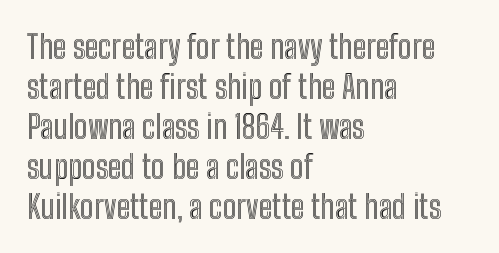
The image shows 32 px condensed type, upright; set left-aligned, normal line spacing (1.25x), normal letter spacing, not underlined; a medium x-height.
